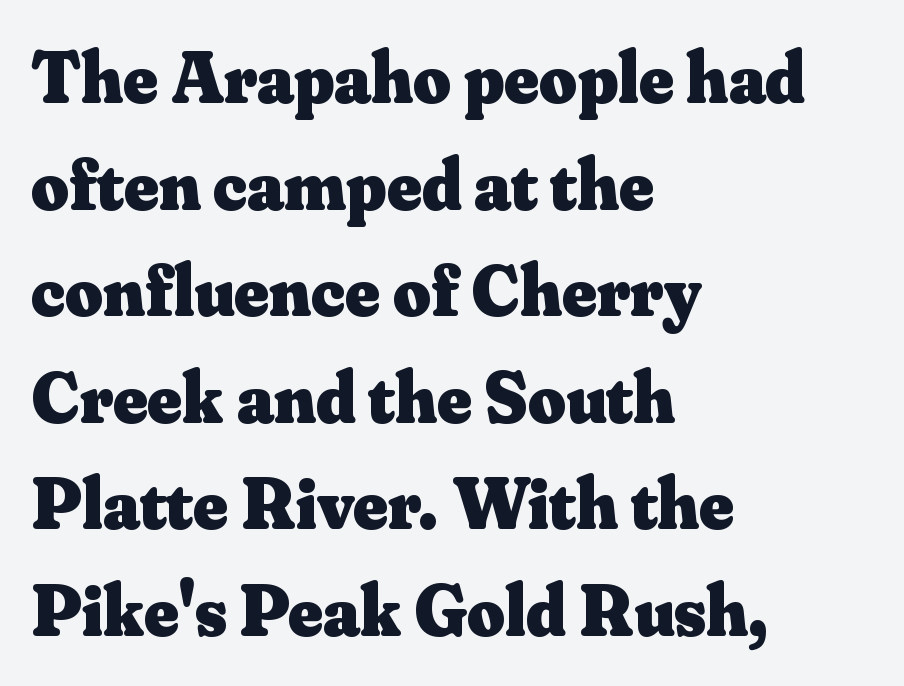
{"serif": "yes", "italic": "no", "bold": "yes", "weight": "heavy", "width": "normal", "stroke_contrast": "medium", "x_height": "small", "monospaced": "no", "underline": "no", "align": "left", "line_spacing": "normal", "line_spacing_ratio": 1.46, "letter_spacing": "normal", "letter_spacing_em": 0.0, "glyph_px": 73}
